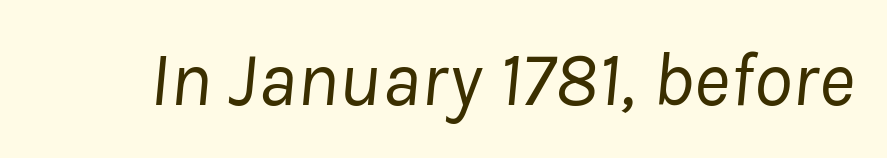
Q: Is the text bold? A: No.
Q: Is the text italic (slanted)? A: Yes, it leans right by about 8 degrees.
Q: Is the text underlined? A: No.
Q: Is the spacing between letters normal or unusually wide? A: Normal.
Q: Width (condensed, normal, or wide)? A: Normal.
Q: Stroke contrast? A: Low.
Q: x-height? A: Medium.
Q: Monospaced? A: No.
